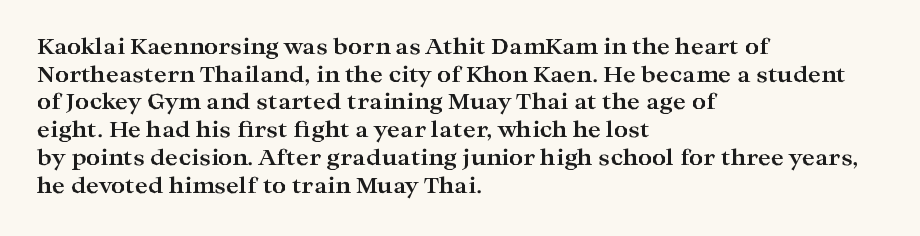
The image shows 22 px bold type, upright; set left-aligned, normal line spacing (1.26x), normal letter spacing, not underlined.
